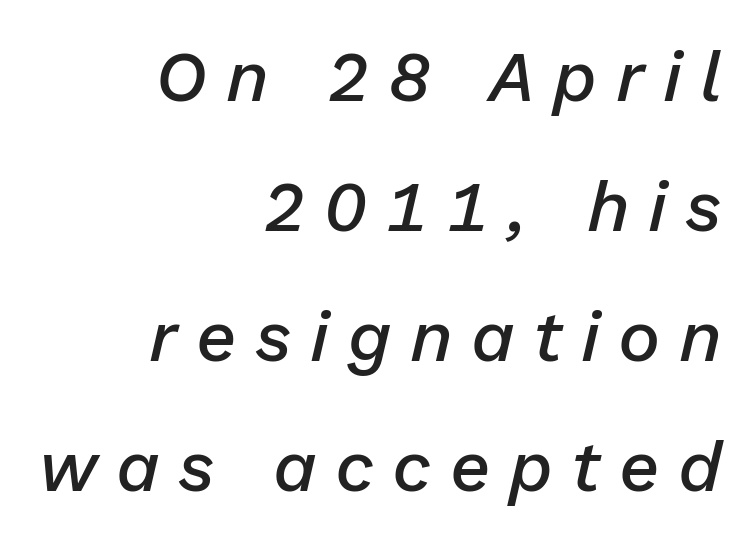
{"italic": "yes", "lean": "right", "slant_degrees": 13, "bold": "semi", "weight": "semibold", "width": "normal", "stroke_contrast": "low", "x_height": "medium", "monospaced": "no", "underline": "no", "align": "right", "line_spacing_ratio": 1.83, "letter_spacing": "wide", "letter_spacing_em": 0.26, "glyph_px": 71}
